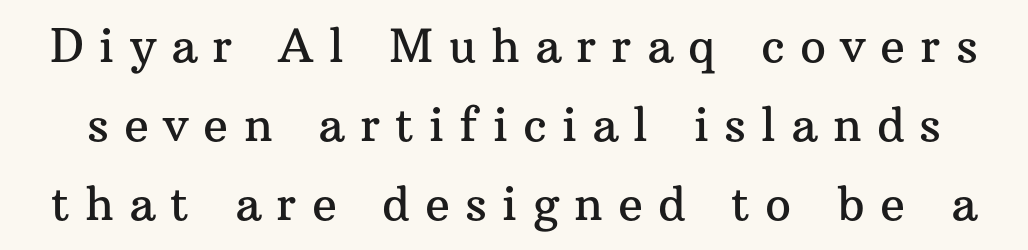
{"serif": "yes", "italic": "no", "width": "normal", "stroke_contrast": "medium", "x_height": "medium", "monospaced": "no", "underline": "no", "line_spacing_ratio": 1.72, "letter_spacing": "wide", "letter_spacing_em": 0.33, "glyph_px": 46}
